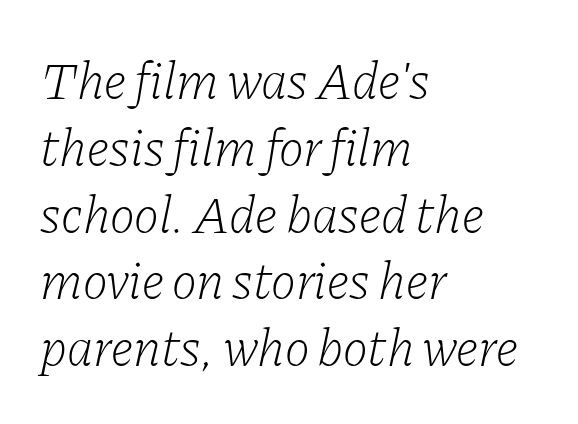
Line beginnings align vertically; line endings do not. The baseline area is clear. These lines are composed in type with serifs. Stroke thickness stays within the range of a standard reading face or lighter. This sample uses plain, unmodified letter spacing. The typography opts for an oblique posture over an upright one.
